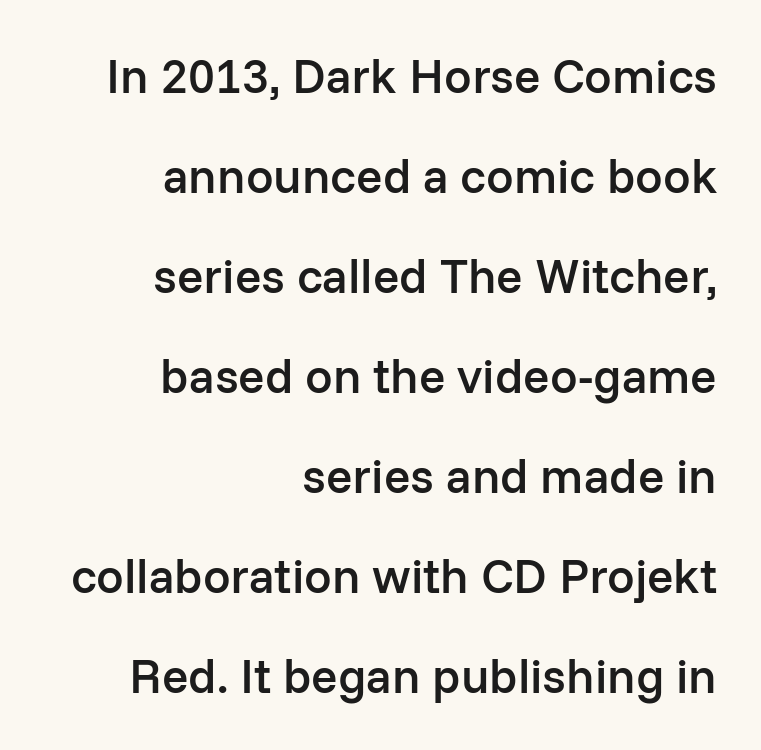
The image shows 49 px semibold sans-serif type, upright; set right-aligned, loose line spacing (2.04x), normal letter spacing, not underlined; low stroke contrast and a medium x-height.
